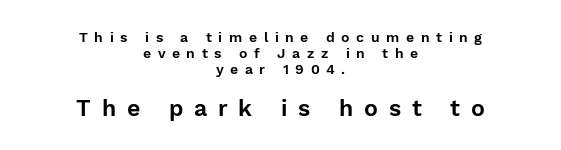
Q: Is the text italic (slanted)? A: No, it is upright.
Q: Is the text underlined? A: No.
Q: How is the paragraph aligned? A: Centered.
Q: Is the spacing between letters normal or unusually wide? A: Unusually wide.
Q: Is the spacing between lines tight, normal or loose? A: Tight.
Q: Which block of text is set in a larger size, the first (top) or the second (bottom)? A: The second (bottom) one.
